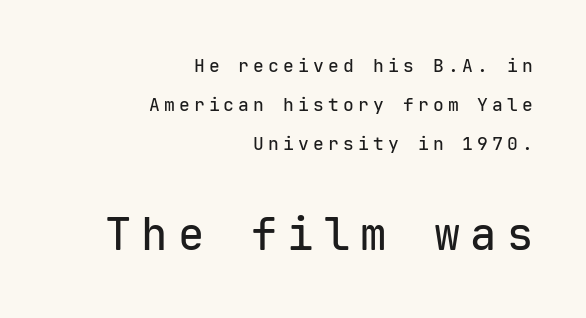
The image shows 44 px sans-serif type, upright, monospaced; set right-aligned, loose line spacing (2.17x), unusually wide letter spacing (+0.23 em), not underlined; the second (bottom) block is 2.44x larger; low stroke contrast and a medium x-height.
